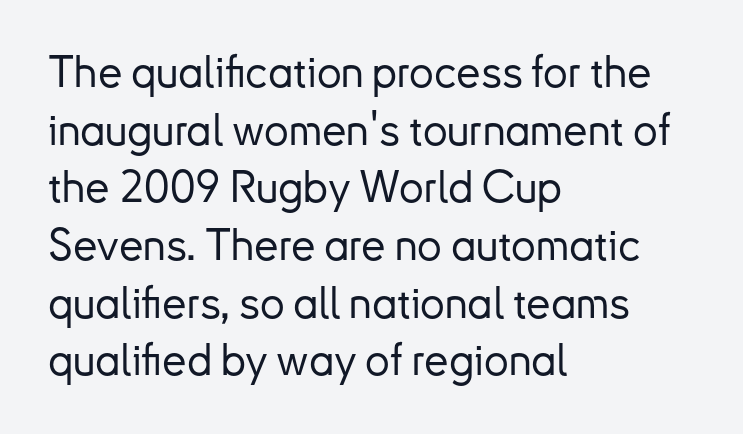
Does the lettering tilt? It doesn't — this is upright. The text block is weighted toward the left margin, trailing off unevenly rightward. Looks like regular typesetting: each glyph gets only the width it needs. Look at the tracking — it's just the regular setting, nothing added. Regarding leading, the lines here are spaced in the standard way. The text was rendered using a sans face with plain stroke endings.
